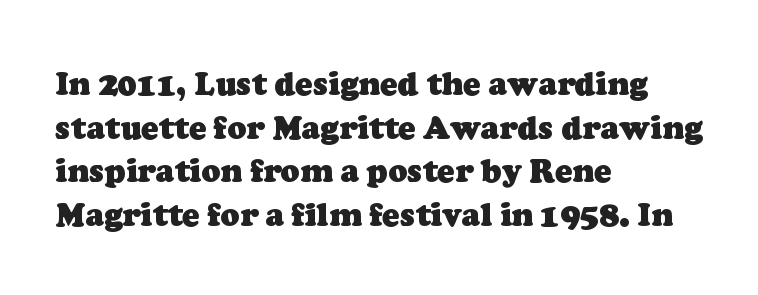
The image shows 32 px heavy serif type; set left-aligned, normal line spacing (1.36x), normal letter spacing, not underlined; low stroke contrast and a medium x-height.
